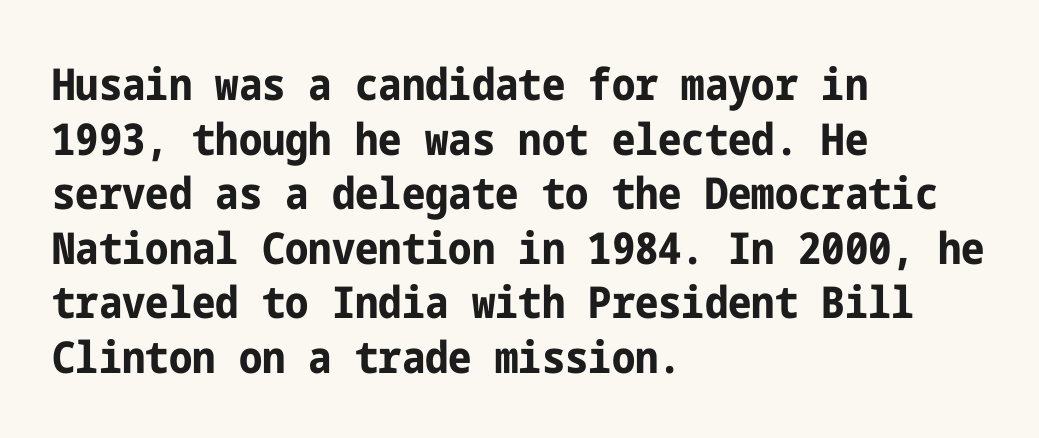
The image shows 44 px bold, condensed sans-serif type, upright; set left-aligned, line spacing 1.24x, normal letter spacing, not underlined; low stroke contrast and a medium x-height.
